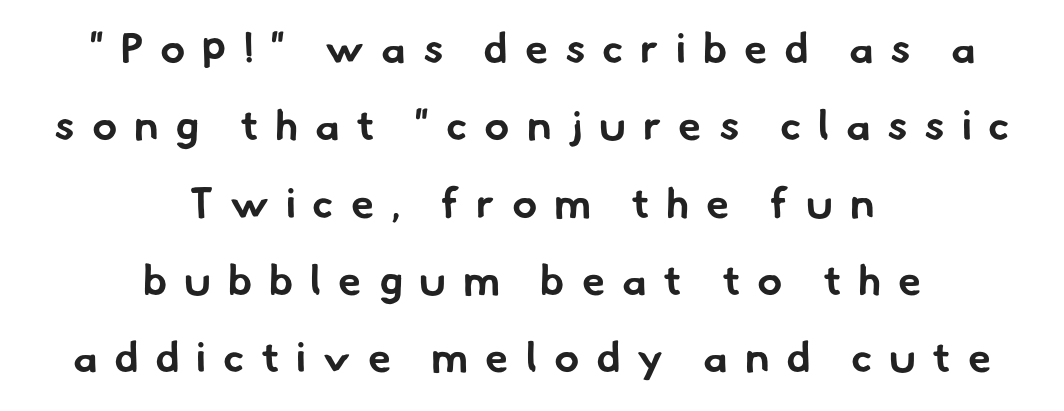
{"serif": "no", "bold": "yes", "weight": "bold", "width": "normal", "stroke_contrast": "low", "x_height": "small", "monospaced": "no", "underline": "no", "align": "center", "line_spacing_ratio": 1.84, "letter_spacing": "wide", "letter_spacing_em": 0.4, "glyph_px": 42}
